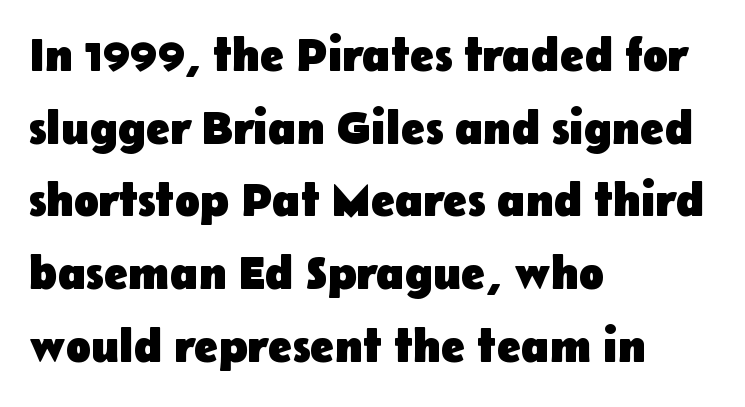
Q: Is the text bold? A: Yes.
Q: Is the text italic (slanted)? A: No, it is upright.
Q: Is the typeface a serif or a sans-serif typeface? A: Sans-serif.
Q: Is the text underlined? A: No.
Q: How is the paragraph aligned? A: Left-aligned.
Q: Is the spacing between letters normal or unusually wide? A: Normal.
Q: Is the spacing between lines tight, normal or loose? A: Normal.
Q: Width (condensed, normal, or wide)? A: Normal.
Q: Stroke contrast? A: Low.
Q: x-height? A: Medium.
Q: Monospaced? A: No.
